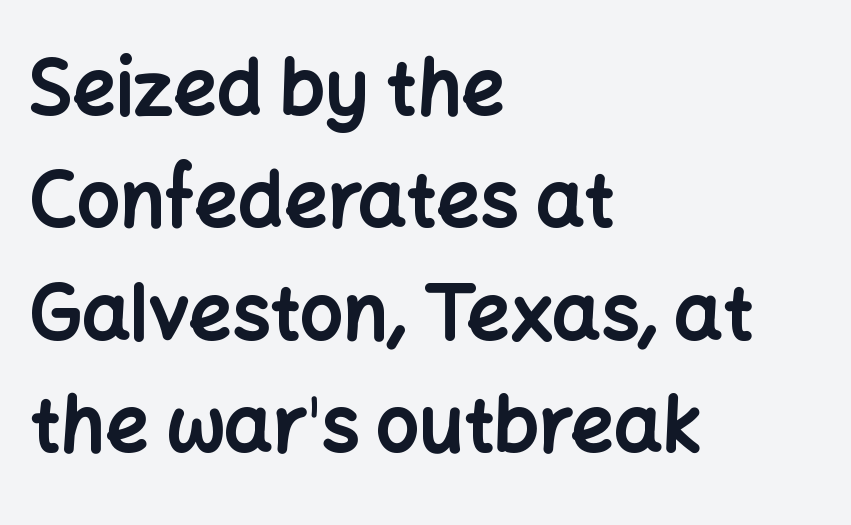
Q: Is the text bold? A: Yes.
Q: Is the text italic (slanted)? A: No, it is upright.
Q: Is the typeface a serif or a sans-serif typeface? A: Sans-serif.
Q: Is the text underlined? A: No.
Q: How is the paragraph aligned? A: Left-aligned.
Q: Is the spacing between letters normal or unusually wide? A: Normal.
Q: Is the spacing between lines tight, normal or loose? A: Normal.
Q: Width (condensed, normal, or wide)? A: Normal.
Q: Stroke contrast? A: Low.
Q: x-height? A: Medium.
Q: Monospaced? A: No.
